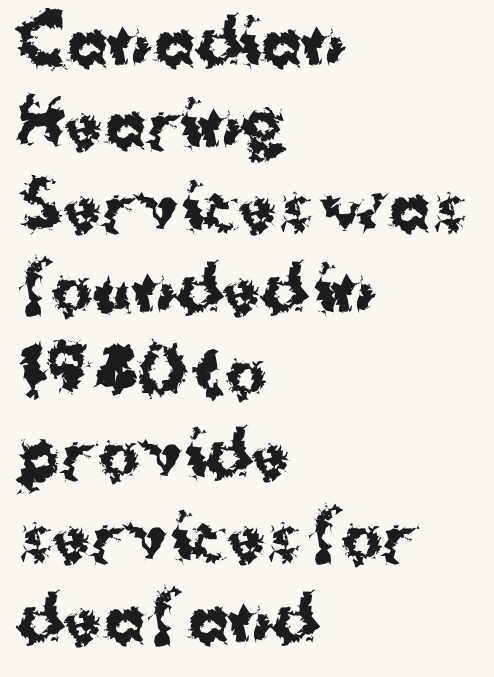
The image shows 62 px bold sans-serif type, upright; set left-aligned, normal line spacing (1.33x), normal letter spacing, not underlined; medium stroke contrast and a medium x-height.
